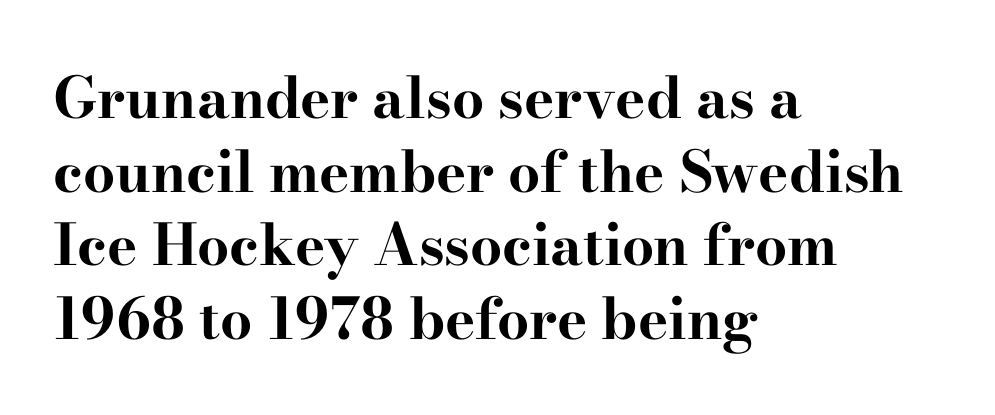
Words appear dense and cohesive because spacing is normal. Does the lettering tilt? It doesn't — this is upright. To sum up the face: it has serifs. Baseline-to-baseline distance is the conventional proportion of letter height. Set as a true bold cut, around the 700 mark.
